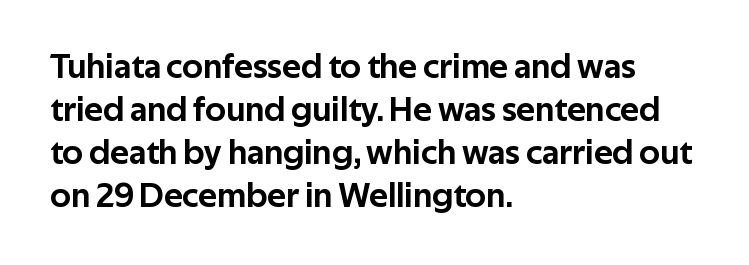
{"serif": "no", "italic": "no", "width": "normal", "stroke_contrast": "low", "x_height": "medium", "monospaced": "no", "underline": "no", "align": "left", "line_spacing_ratio": 1.23, "letter_spacing": "normal", "letter_spacing_em": 0.0, "glyph_px": 35}
